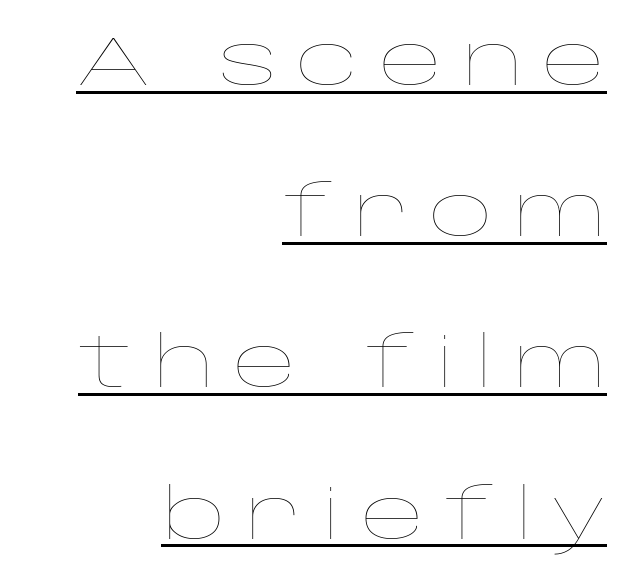
Q: Is the text bold? A: No.
Q: Is the text italic (slanted)? A: No, it is upright.
Q: Is the text underlined? A: Yes.
Q: How is the paragraph aligned? A: Right-aligned.
Q: Is the spacing between letters normal or unusually wide? A: Unusually wide.
Q: Is the spacing between lines tight, normal or loose? A: Loose.
Q: Width (condensed, normal, or wide)? A: Wide.
Q: Stroke contrast? A: Low.
Q: x-height? A: Large.
Q: Monospaced? A: No.
